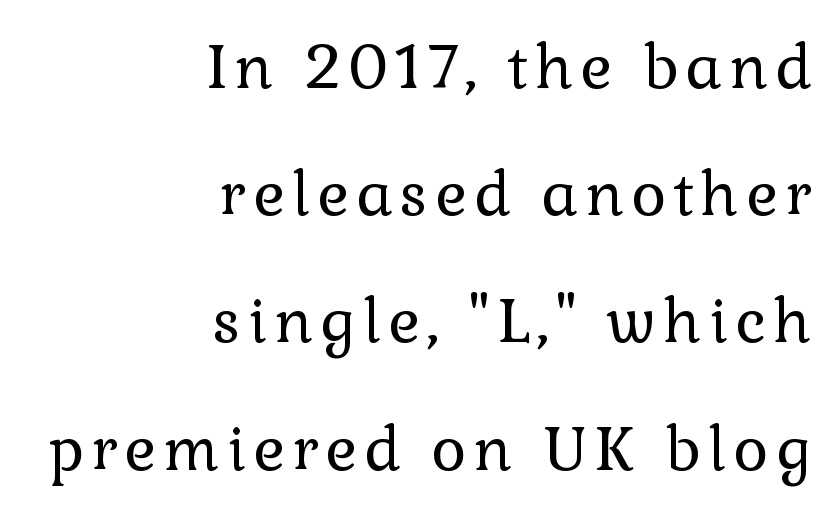
Q: Is the text bold? A: No.
Q: Is the text italic (slanted)? A: No, it is upright.
Q: Is the typeface a serif or a sans-serif typeface? A: Serif.
Q: Is the text underlined? A: No.
Q: How is the paragraph aligned? A: Right-aligned.
Q: Is the spacing between lines tight, normal or loose? A: Loose.
Q: Width (condensed, normal, or wide)? A: Normal.
Q: x-height? A: Medium.
Q: Monospaced? A: No.
